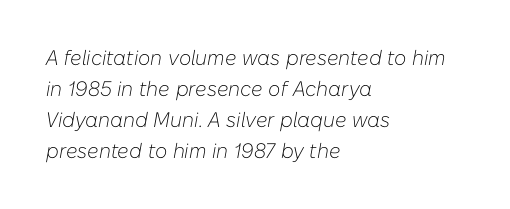
Q: Is the text bold? A: No.
Q: Is the text italic (slanted)? A: Yes, it leans right by about 10 degrees.
Q: Is the text underlined? A: No.
Q: How is the paragraph aligned? A: Left-aligned.
Q: Is the spacing between letters normal or unusually wide? A: Normal.
Q: Is the spacing between lines tight, normal or loose? A: Normal.
